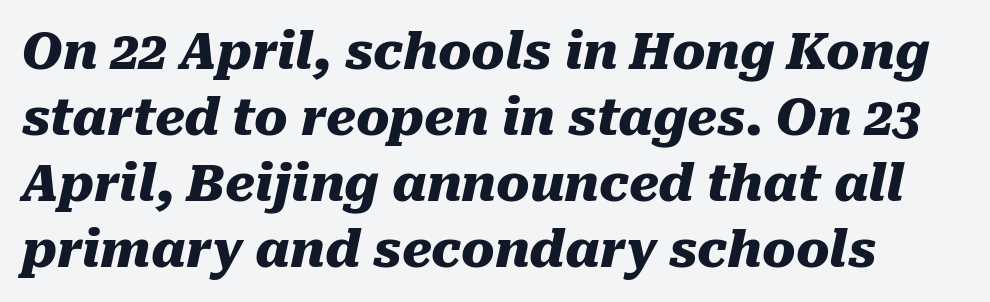
The image shows 50 px heavy type, italic (leaning right); set normal line spacing (1.32x), normal letter spacing, not underlined; medium stroke contrast and a medium x-height.
